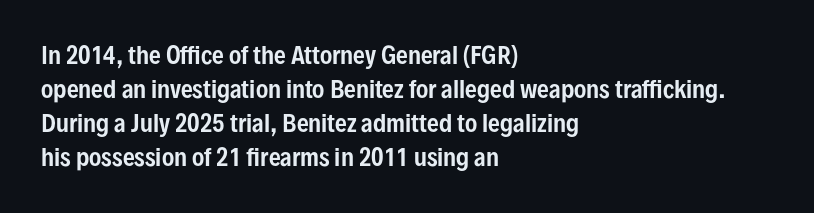
The image shows 23 px text type, upright; set left-aligned, normal line spacing (1.48x), normal letter spacing, not underlined.
